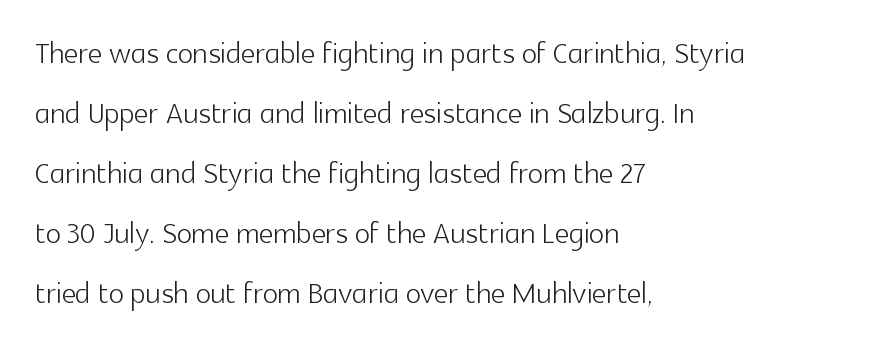
The image shows 40 px light sans-serif type, upright; set left-aligned, normal line spacing (1.5x), normal letter spacing, not underlined; a medium x-height.
